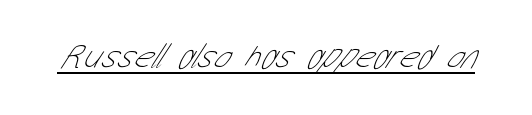
Think of a printed novel: that variable character pitch is what you see here. No feet cap the strokes, marking this as sans-serif type. Counters stay open thanks to moderate or lighter strokes. Words appear dense and cohesive because spacing is normal.
